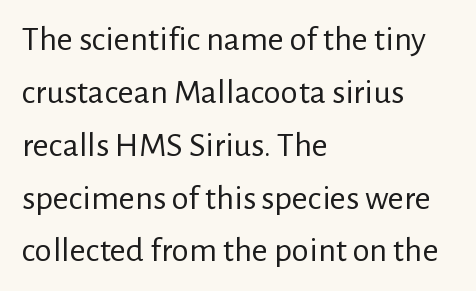
The font sits on the lighter half of the weight spectrum, regular included. Do the characters align in a grid? No, the font is proportional. Regarding serifs, this sample does without them. Notice how the passage keeps a crisp vertical edge on the left only.
